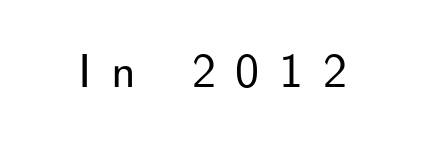
Proportional: the letters do not fall into vertical columns. Type without underlining. Nope, not italic — everything's standing straight. Spacing between characters has been opened up far beyond the box default.
